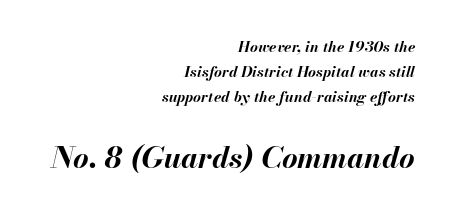
A student would notice the bottom passage is typeset larger than what precedes it. A typesetter would call this leading conventional body-copy spacing. The glyphs have the mass of a bold cut. A flush-right, rag-left setting is used for this passage. The strip under each line holds only bare page. Looks like regular typesetting: each glyph gets only the width it needs.
